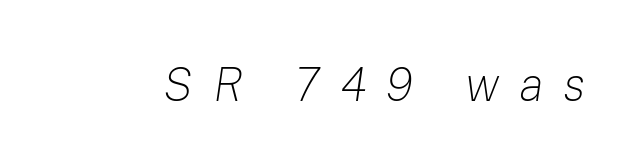
{"italic": "yes", "lean": "right", "slant_degrees": 8, "bold": "no", "weight": "light", "width": "normal", "stroke_contrast": "low", "x_height": "medium", "monospaced": "no", "underline": "no", "letter_spacing": "wide", "letter_spacing_em": 0.41, "glyph_px": 48}
